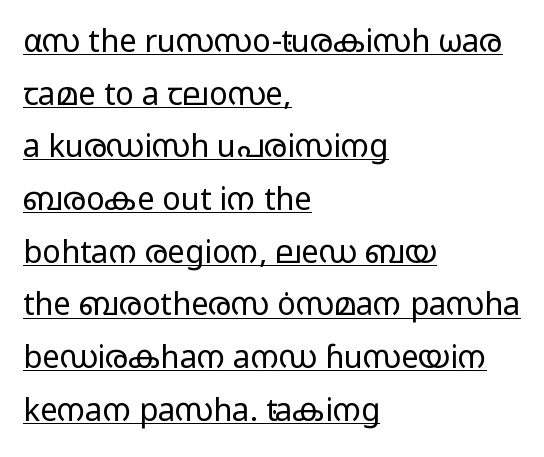
Layout note: lines flush left. Compared with typical paragraphs, the rows here are spaced about the same. Quick note: underline on. Think standard paragraph weight, or any step lighter than that. Do the letters lean? They stand straight.
